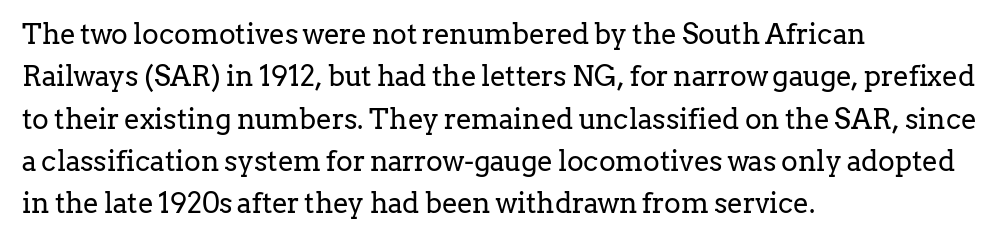
The image shows 28 px regular-weight serif type, upright; set left-aligned, normal line spacing (1.51x), normal letter spacing, not underlined; low stroke contrast and a medium x-height.
